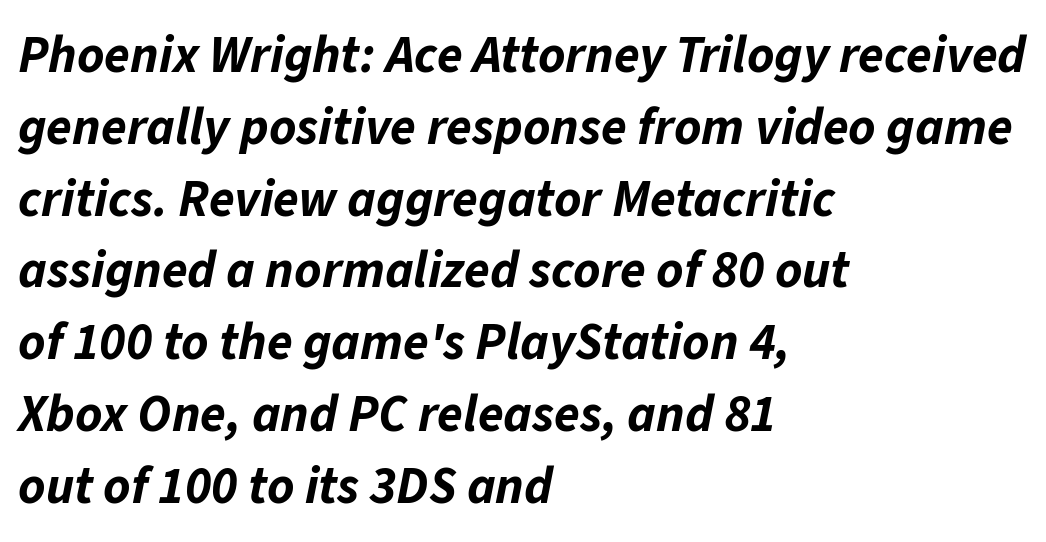
Q: Is the text bold? A: Yes.
Q: Is the text italic (slanted)? A: Yes, it leans right by about 11 degrees.
Q: Is the text underlined? A: No.
Q: How is the paragraph aligned? A: Left-aligned.
Q: Is the spacing between letters normal or unusually wide? A: Normal.
Q: Is the spacing between lines tight, normal or loose? A: Normal.
Q: Width (condensed, normal, or wide)? A: Normal.
Q: Stroke contrast? A: Low.
Q: x-height? A: Medium.
Q: Monospaced? A: No.
